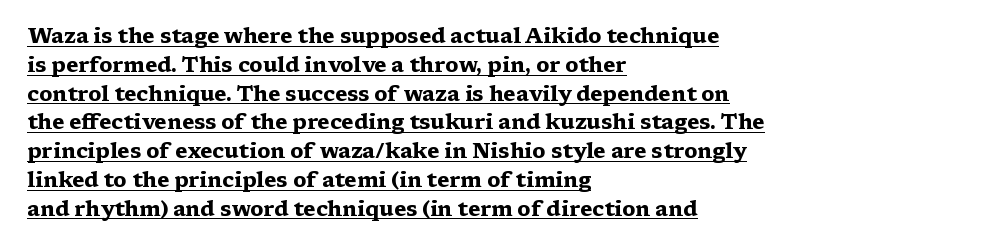
Q: Is the text bold? A: Yes.
Q: Is the text italic (slanted)? A: No, it is upright.
Q: Is the text underlined? A: Yes.
Q: How is the paragraph aligned? A: Left-aligned.
Q: Is the spacing between letters normal or unusually wide? A: Normal.
Q: Is the spacing between lines tight, normal or loose? A: Normal.
